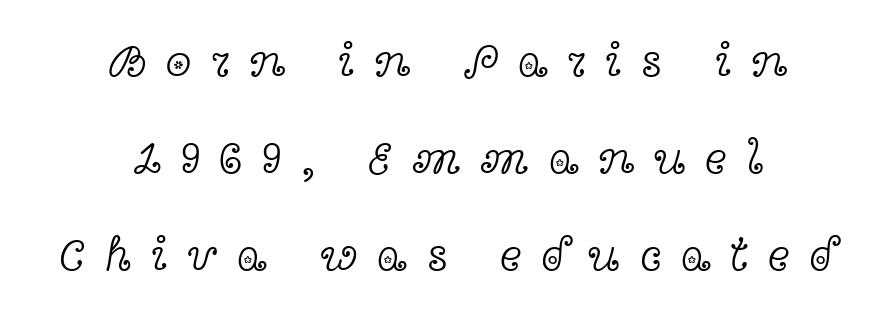
{"serif": "yes", "bold": "no", "weight": "light", "width": "wide", "x_height": "medium", "monospaced": "no", "underline": "no", "align": "center", "line_spacing": "loose", "line_spacing_ratio": 2.06, "letter_spacing": "wide", "letter_spacing_em": 0.41, "glyph_px": 47}
